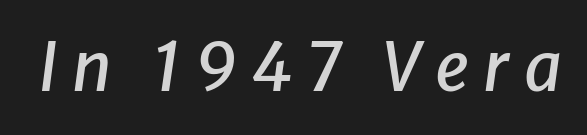
Q: Is the text italic (slanted)? A: Yes, it leans right by about 8 degrees.
Q: Is the text underlined? A: No.
Q: Is the spacing between letters normal or unusually wide? A: Unusually wide.
Q: Width (condensed, normal, or wide)? A: Normal.
Q: Stroke contrast? A: Low.
Q: x-height? A: Medium.
Q: Monospaced? A: No.
